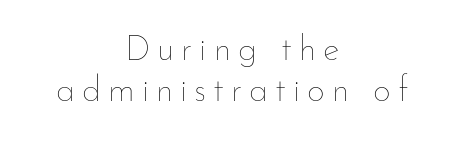
A typesetter would mark this as roman, not italic. Letters rest on an invisible, unmarked baseline. These lines have a slow, spaced-out rhythm from letter to letter. The passage shown is typed in a proportional face where columns would drift. The lines in this sample share a center point and differ in where they start and stop.
